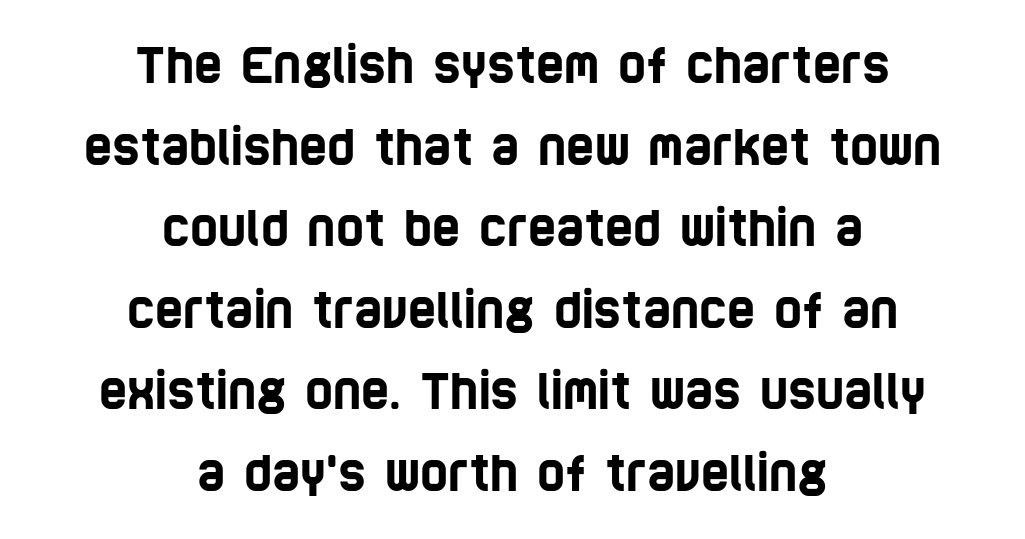
The image shows 48 px condensed sans-serif type; set centered, normal line spacing (1.7x), normal letter spacing, not underlined; low stroke contrast and a large x-height.
